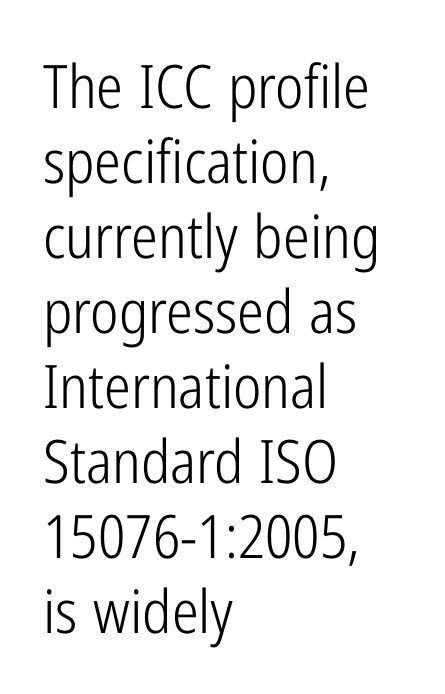
The image shows 60 px light, condensed sans-serif type, upright; set left-aligned, normal line spacing (1.25x), normal letter spacing, not underlined; low stroke contrast and a medium x-height.
